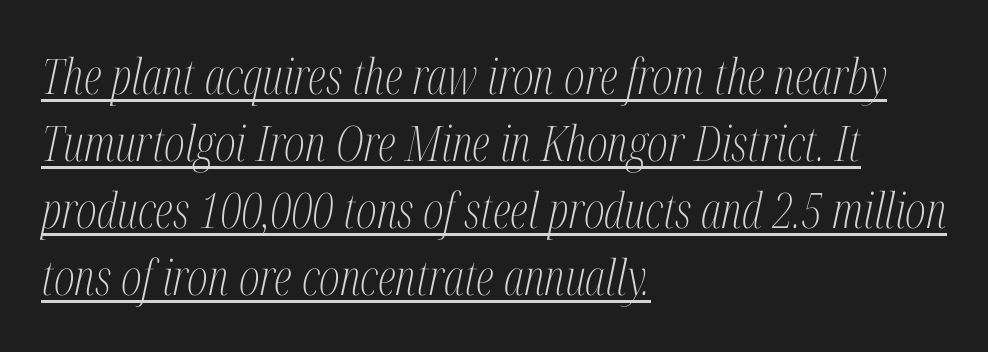
Does the type have serifs? Yes, each stem ends in a small foot. Every word sits above its own underline. Is the block centered? No — it sits flush against the left margin. This reads as an unemphasized weight, regular at the heaviest. The letterforms sit shoulder to shoulder at normal distance.
